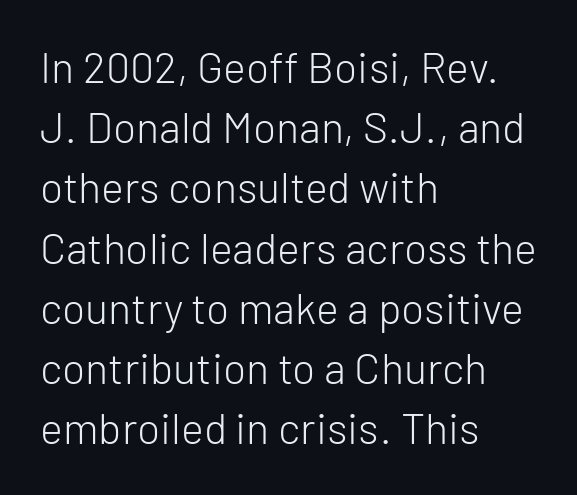
Nothing unusual about the tracking: characters are spaced as the font intends. Every character sits straight up, as roman type does. The strip under each line holds only bare page. You could not count columns in this text — the font is proportionally spaced. The compositor pushed each line to the left boundary.
